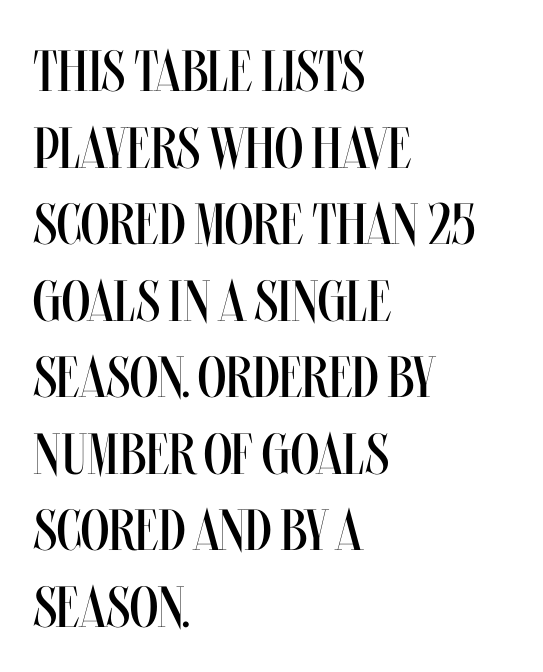
Plain, unruled lines of type. Is the stroke heavy? The answer is a plain regular-or-lighter. Casual observation: everything's shoved over to the left. Nobody touched the tracking dial on this one. The letters stand straight up with perfectly vertical stems.
